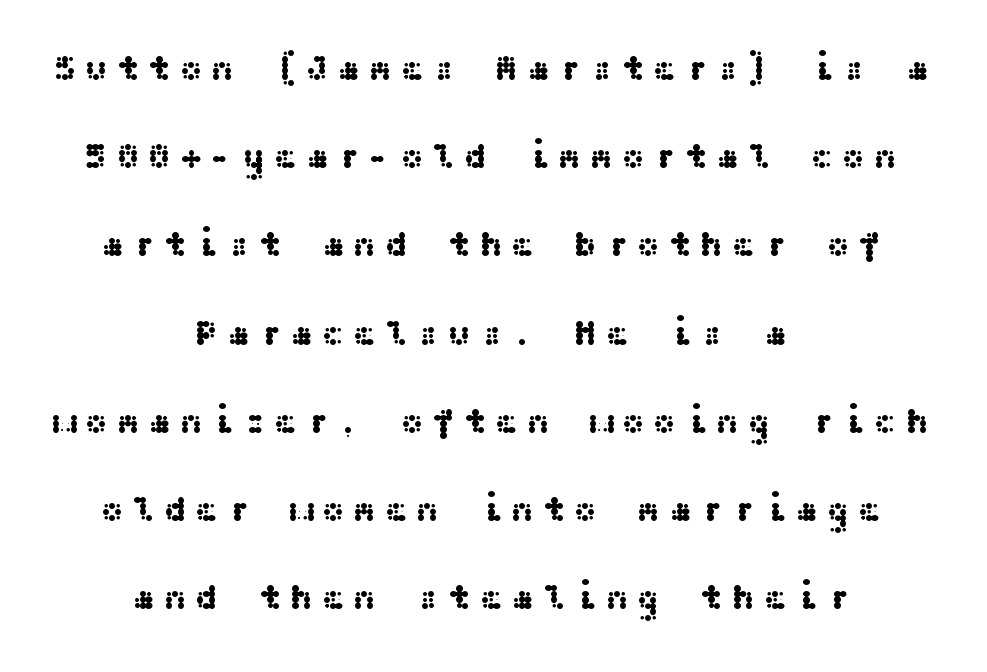
Q: Is the text italic (slanted)? A: No, it is upright.
Q: Is the typeface a serif or a sans-serif typeface? A: Sans-serif.
Q: Is the text underlined? A: No.
Q: How is the paragraph aligned? A: Centered.
Q: Is the spacing between letters normal or unusually wide? A: Unusually wide.
Q: Is the spacing between lines tight, normal or loose? A: Loose.
Q: Width (condensed, normal, or wide)? A: Wide.
Q: Stroke contrast? A: Medium.
Q: x-height? A: Medium.
